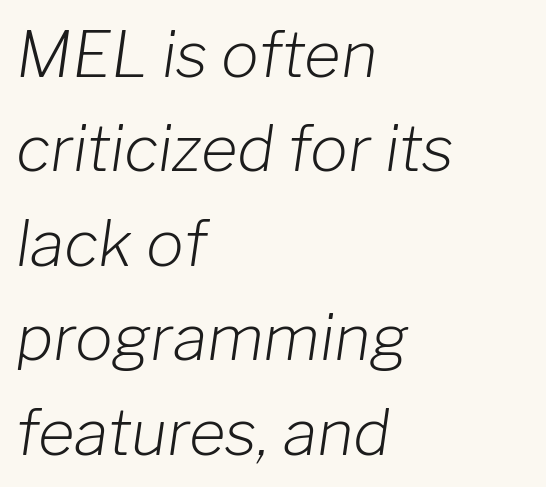
{"italic": "yes", "lean": "right", "slant_degrees": 8, "bold": "no", "weight": "light", "width": "normal", "stroke_contrast": "low", "x_height": "medium", "monospaced": "no", "underline": "no", "align": "left", "line_spacing": "normal", "line_spacing_ratio": 1.5, "letter_spacing": "normal", "letter_spacing_em": 0.0, "glyph_px": 63}
